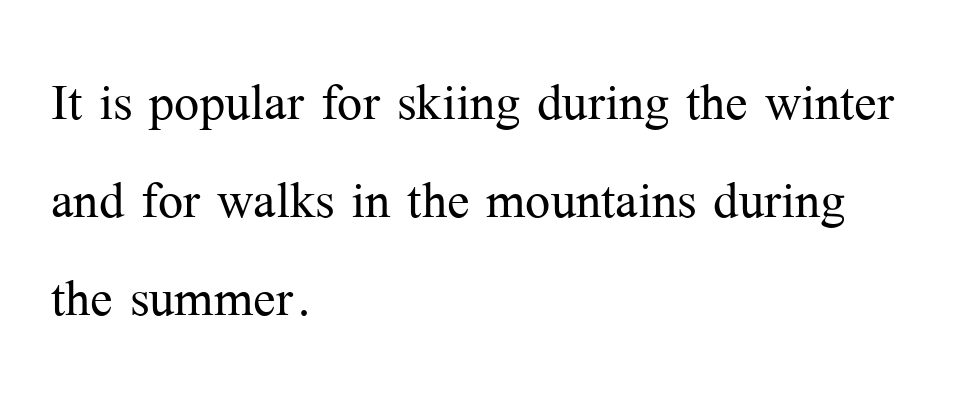
{"serif": "yes", "italic": "no", "bold": "no", "weight": "light", "width": "normal", "stroke_contrast": "medium", "x_height": "medium", "monospaced": "no", "underline": "no", "align": "left", "line_spacing": "normal", "line_spacing_ratio": 1.46, "letter_spacing": "normal", "letter_spacing_em": 0.0, "glyph_px": 67}
